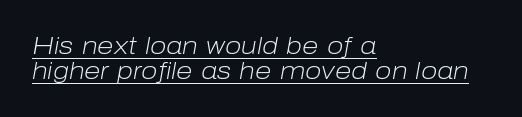
The image shows 24 px text type, italic (leaning right); set left-aligned, tight line spacing (1.04x), normal letter spacing, underlined.
